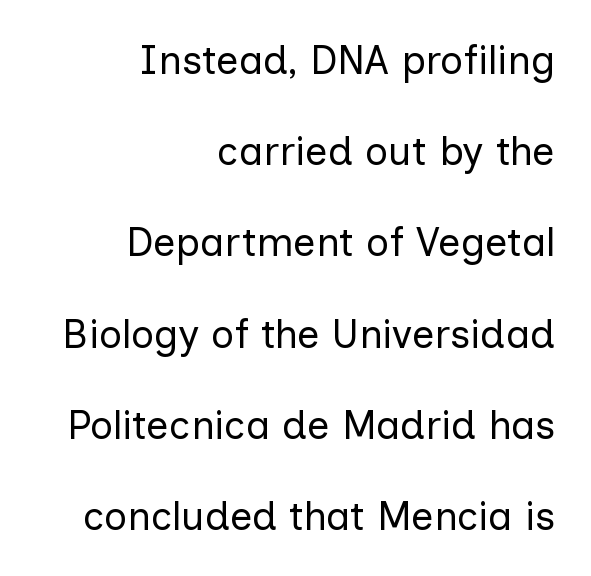
Every stem runs plumb, perpendicular to the baseline. Rows of type keep a wide berth in the vertical direction. The strokes are not fattened; the text isn't bold. Does the type have serifs? No, each stem ends abruptly.
